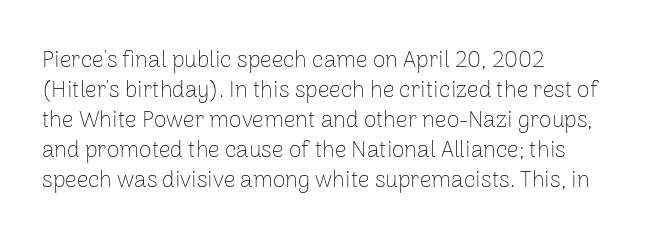
The image shows 23 px text type, upright; set left-aligned, normal line spacing (1.3x), normal letter spacing, not underlined.
